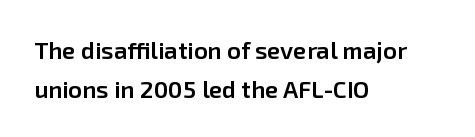
{"italic": "no", "bold": "semi", "underline": "no", "align": "left", "line_spacing": "normal", "line_spacing_ratio": 1.62, "letter_spacing": "normal", "letter_spacing_em": 0.0, "glyph_px": 24}
